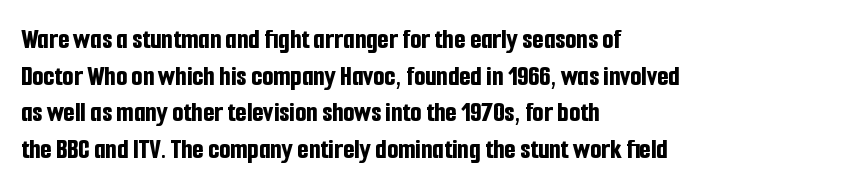
Q: Is the text bold? A: Yes.
Q: Is the text italic (slanted)? A: No, it is upright.
Q: Is the typeface a serif or a sans-serif typeface? A: Sans-serif.
Q: Is the text underlined? A: No.
Q: How is the paragraph aligned? A: Left-aligned.
Q: Is the spacing between letters normal or unusually wide? A: Normal.
Q: Is the spacing between lines tight, normal or loose? A: Normal.
Q: Width (condensed, normal, or wide)? A: Condensed.
Q: Stroke contrast? A: Low.
Q: x-height? A: Medium.
Q: Monospaced? A: No.
